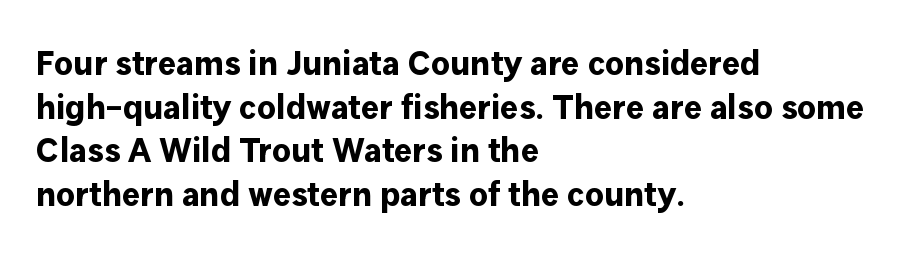
The image shows 34 px bold sans-serif type, upright; set left-aligned, normal line spacing (1.28x), normal letter spacing, not underlined; low stroke contrast and a medium x-height.
